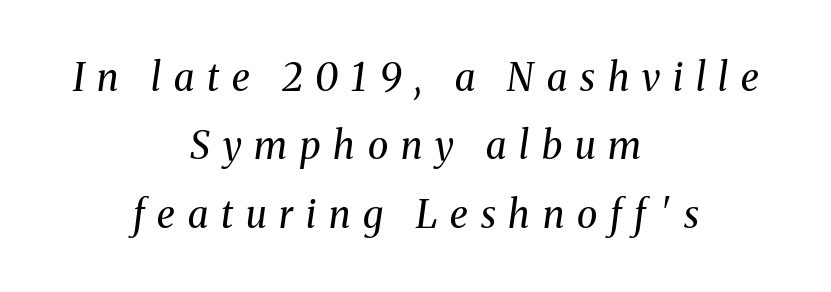
The image shows 38 px regular-weight serif type, italic (leaning right); set centered, line spacing 1.8x, unusually wide letter spacing (+0.34 em), not underlined; medium stroke contrast and a medium x-height.
